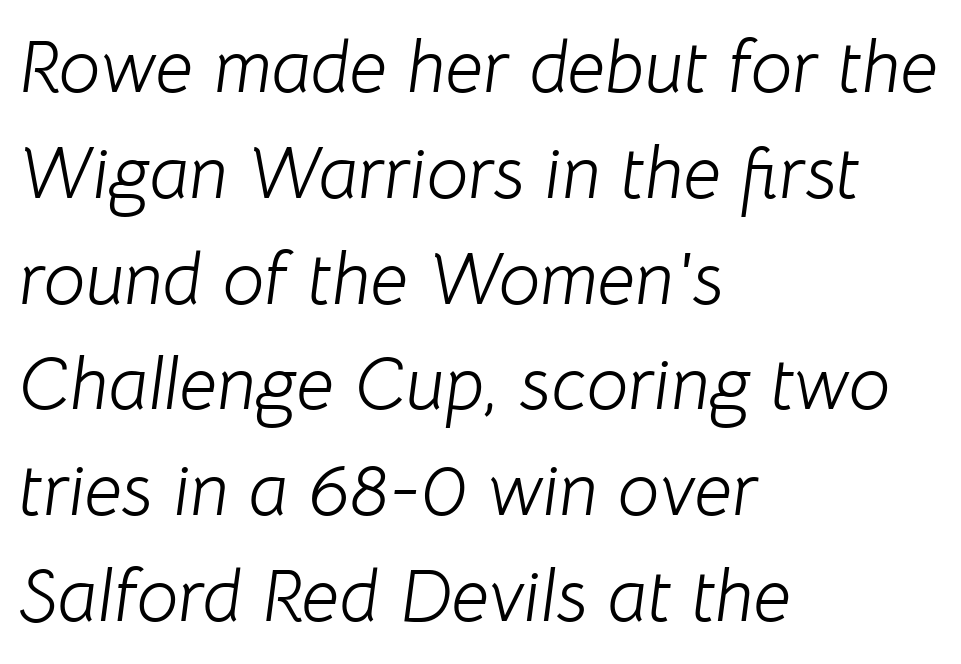
Q: Is the text bold? A: No.
Q: Is the text italic (slanted)? A: Yes, it leans right by about 8 degrees.
Q: Is the text underlined? A: No.
Q: How is the paragraph aligned? A: Left-aligned.
Q: Is the spacing between letters normal or unusually wide? A: Normal.
Q: Is the spacing between lines tight, normal or loose? A: Normal.
Q: Width (condensed, normal, or wide)? A: Normal.
Q: Stroke contrast? A: Low.
Q: x-height? A: Medium.
Q: Monospaced? A: No.
